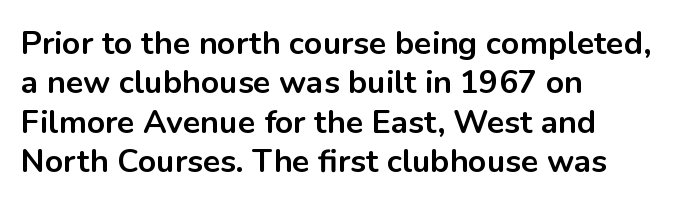
{"serif": "no", "italic": "no", "bold": "yes", "weight": "bold", "width": "normal", "stroke_contrast": "low", "x_height": "medium", "monospaced": "no", "underline": "no", "align": "left", "line_spacing_ratio": 1.23, "letter_spacing": "normal", "letter_spacing_em": 0.0, "glyph_px": 32}
